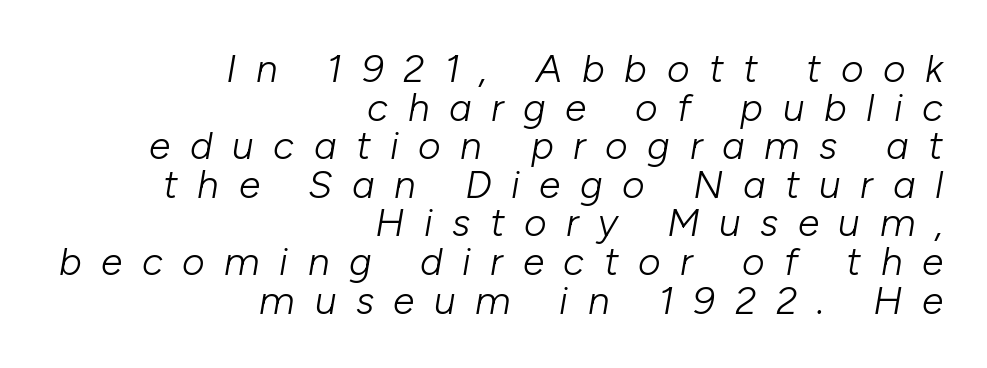
{"italic": "yes", "lean": "right", "slant_degrees": 10, "bold": "no", "weight": "light", "width": "normal", "stroke_contrast": "low", "x_height": "medium", "monospaced": "no", "underline": "no", "align": "right", "line_spacing": "tight", "line_spacing_ratio": 0.99, "letter_spacing": "wide", "letter_spacing_em": 0.5, "glyph_px": 39}
